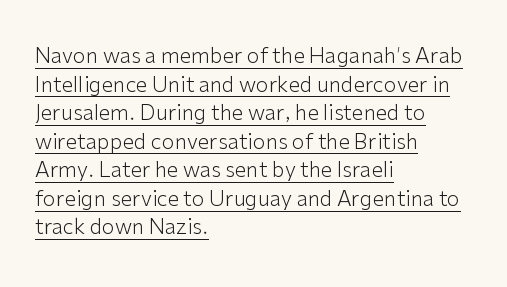
The image shows 21 px text type, upright; set left-aligned, normal line spacing (1.36x), normal letter spacing, underlined.
